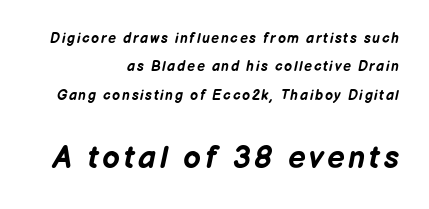
The image shows 31 px bold type, italic (leaning right); set right-aligned, loose line spacing (2.03x), not underlined; the second (bottom) block is 2.21x larger; low stroke contrast and a medium x-height.
